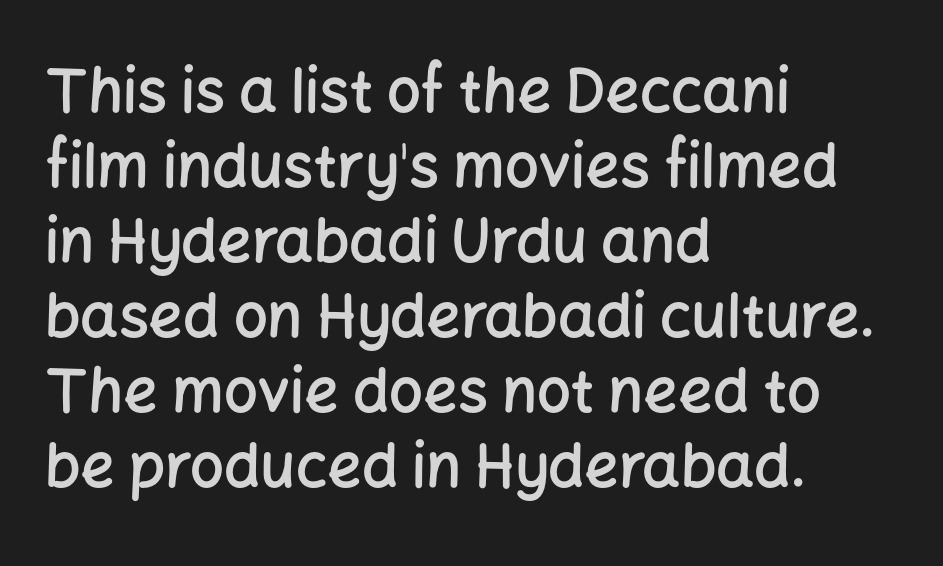
You can tell it's not italic because the verticals are truly vertical. Classification — sans serif. These lines keep a tight, regular rhythm from letter to letter. A bit beefed up — I'd call it semibold rather than bold. This sample has the flowing, uneven cadence of proportional lettering.
